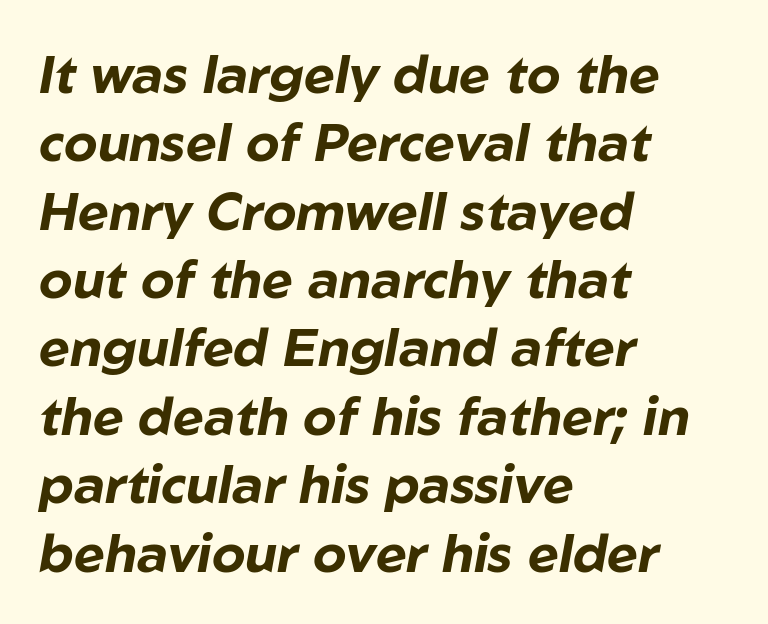
Q: Is the text bold? A: Yes.
Q: Is the text italic (slanted)? A: Yes, it leans right by about 10 degrees.
Q: Is the text underlined? A: No.
Q: How is the paragraph aligned? A: Left-aligned.
Q: Is the spacing between letters normal or unusually wide? A: Normal.
Q: Is the spacing between lines tight, normal or loose? A: Normal.
Q: Width (condensed, normal, or wide)? A: Normal.
Q: Stroke contrast? A: Low.
Q: x-height? A: Medium.
Q: Monospaced? A: No.
